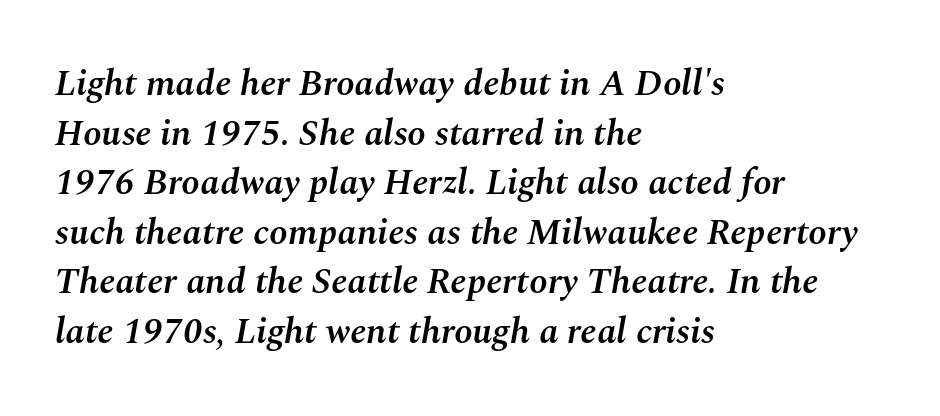
The image shows 37 px semibold type, italic (leaning right); set left-aligned, normal line spacing (1.34x), normal letter spacing, not underlined; medium stroke contrast and a medium x-height.
